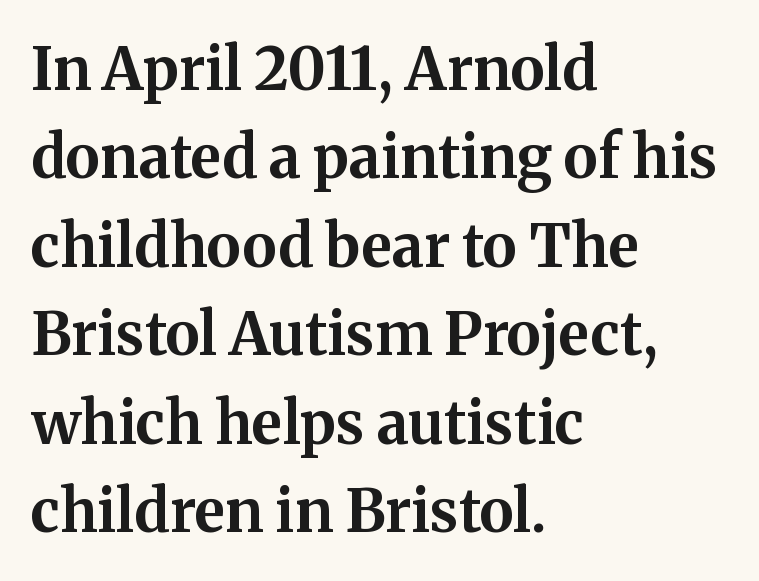
Line beginnings align vertically; line endings do not. This is serif lettering, the kind often seen in printed books. The passage shown is emphatically bold. The specimen reads as upright at a glance. Rows of type keep a routine distance in the vertical direction. Tracking value appears to be zero — textbook default spacing.
